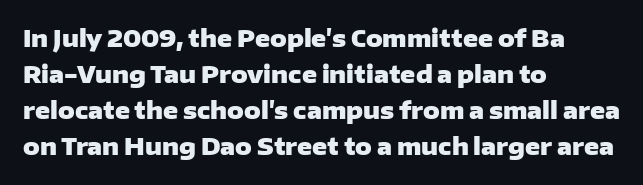
Q: Is the text bold? A: Yes.
Q: Is the text italic (slanted)? A: No, it is upright.
Q: Is the text underlined? A: No.
Q: How is the paragraph aligned? A: Left-aligned.
Q: Is the spacing between letters normal or unusually wide? A: Normal.
Q: Is the spacing between lines tight, normal or loose? A: Normal.
